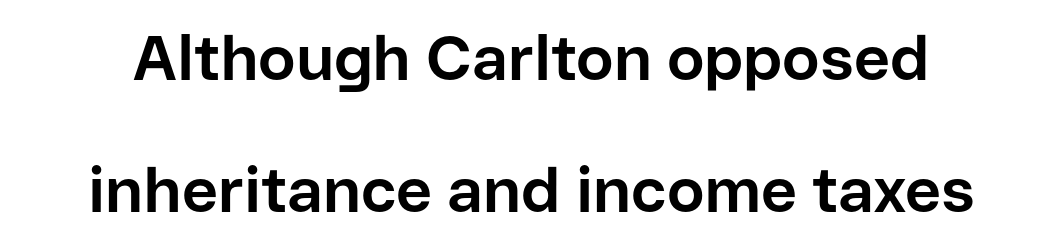
Emphasis by weight is at full strength: bold. The vertical gap from one line to the next is large. Typographically, this falls in the sans-serif category. The horizontal fit of the characters is conventional and even.
